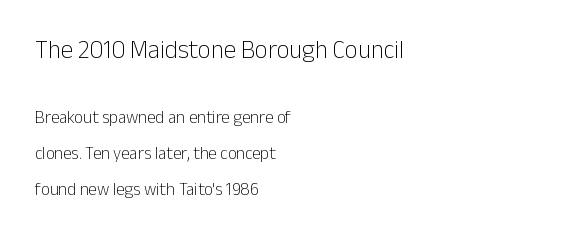
Q: Is the text bold? A: No.
Q: Is the text italic (slanted)? A: No, it is upright.
Q: Is the text underlined? A: No.
Q: How is the paragraph aligned? A: Left-aligned.
Q: Is the spacing between letters normal or unusually wide? A: Normal.
Q: Is the spacing between lines tight, normal or loose? A: Loose.
Q: Which block of text is set in a larger size, the first (top) or the second (bottom)? A: The first (top) one.
